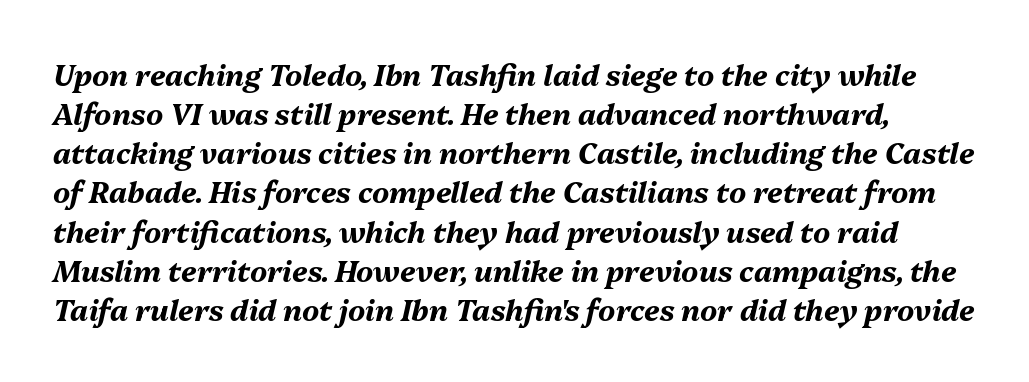
Students, note that the glyphs here touch the page at normal intervals. The rendering uses a moderate line-height, typical for paragraphs. The words here are not underlined. The passage shown leans; its letterforms are oblique. You could not count columns in this text — the font is proportionally spaced.
